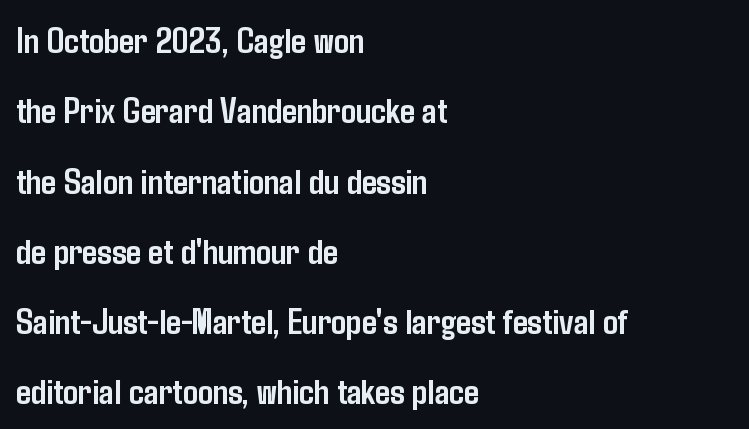
{"serif": "no", "italic": "no", "bold": "yes", "weight": "semibold", "width": "condensed", "stroke_contrast": "low", "x_height": "medium", "monospaced": "no", "underline": "no", "align": "left", "line_spacing": "loose", "line_spacing_ratio": 1.9, "letter_spacing": "normal", "letter_spacing_em": 0.0, "glyph_px": 37}
